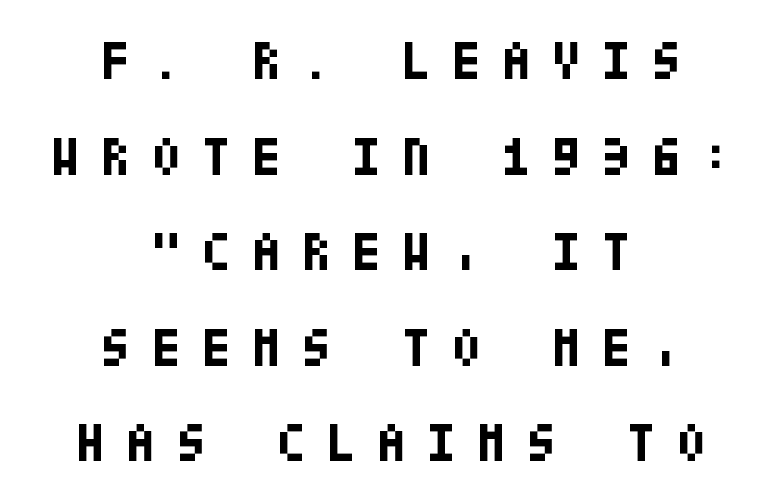
No word sits above an underline. Each letter's strokes conclude bluntly, with no projecting serifs. Chunky letters — that's bold for sure. Both edges are ragged and mirror each other, which tells us the setting is centered. The line texture is sparse and dotted thanks to wide tracking. A roman cut, with each character standing at attention.
